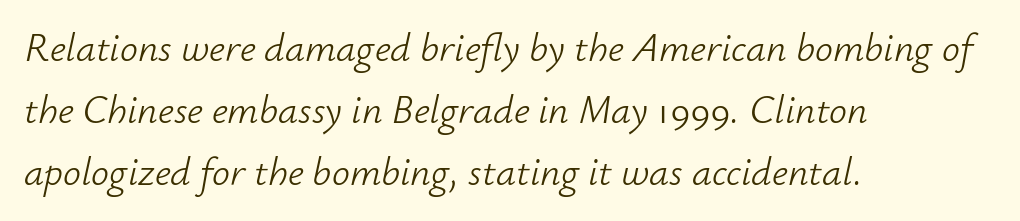
Q: Is the text bold? A: No.
Q: Is the text italic (slanted)? A: Yes, it leans right by about 12 degrees.
Q: Is the text underlined? A: No.
Q: How is the paragraph aligned? A: Left-aligned.
Q: Is the spacing between letters normal or unusually wide? A: Normal.
Q: Is the spacing between lines tight, normal or loose? A: Normal.
Q: Width (condensed, normal, or wide)? A: Normal.
Q: Stroke contrast? A: Low.
Q: x-height? A: Small.
Q: Monospaced? A: No.
